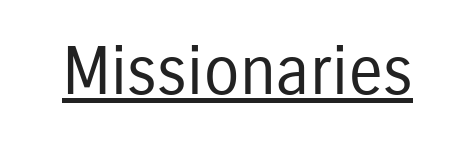
{"serif": "no", "italic": "no", "bold": "no", "weight": "regular", "width": "condensed", "stroke_contrast": "low", "x_height": "medium", "monospaced": "no", "underline": "yes", "letter_spacing": "normal", "letter_spacing_em": 0.0, "glyph_px": 66}
